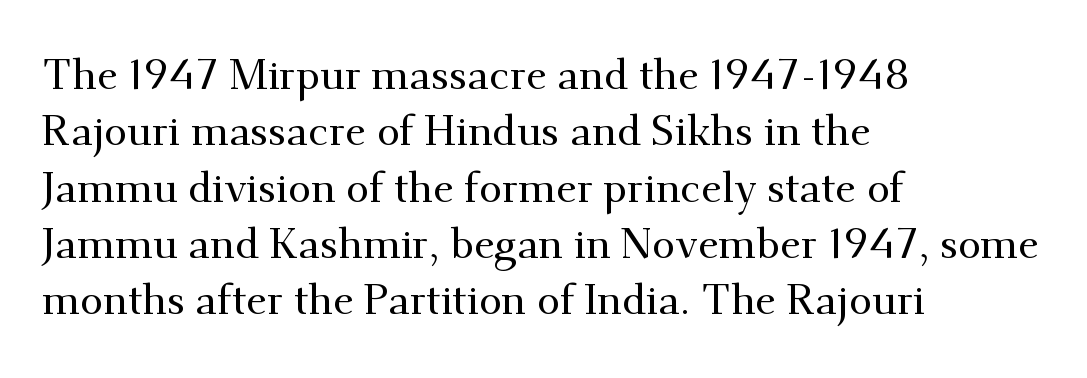
Rows of type keep a routine distance in the vertical direction. A bare baseline throughout the passage. Is the letter spacing exaggerated? No — it looks like the ordinary default. This sample has the flowing, uneven cadence of proportional lettering. Posture: upright roman.
